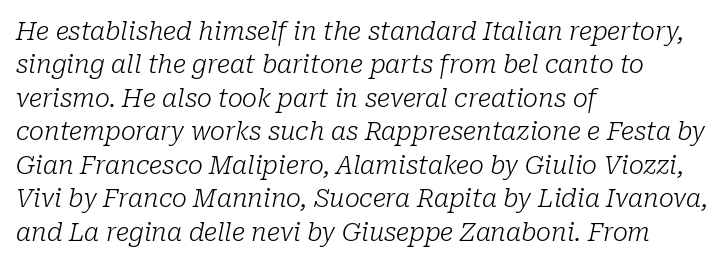
The image shows 25 px text type, italic (leaning right); set left-aligned, normal line spacing (1.34x), normal letter spacing, not underlined.
